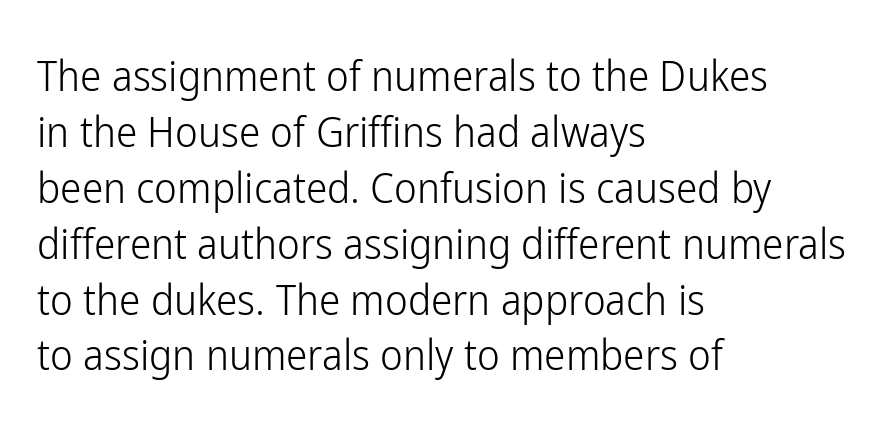
Q: Is the text bold? A: No.
Q: Is the text italic (slanted)? A: No, it is upright.
Q: Is the typeface a serif or a sans-serif typeface? A: Sans-serif.
Q: Is the text underlined? A: No.
Q: How is the paragraph aligned? A: Left-aligned.
Q: Is the spacing between letters normal or unusually wide? A: Normal.
Q: Is the spacing between lines tight, normal or loose? A: Normal.
Q: Width (condensed, normal, or wide)? A: Condensed.
Q: Stroke contrast? A: Low.
Q: x-height? A: Medium.
Q: Monospaced? A: No.
